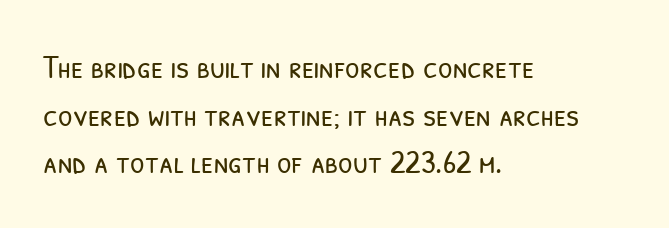
The image shows 33 px light, condensed sans-serif type; set left-aligned, normal line spacing (1.44x), normal letter spacing, not underlined; low stroke contrast and a medium x-height.
